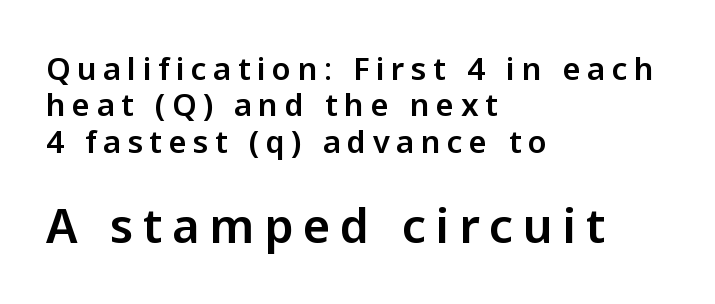
Reading top to bottom, the characters get bigger at the block break. Designer's note — italics off, roman on. The paragraph shown leans on its left margin. Here the designer chose a conventional face with non-uniform glyph widths.
